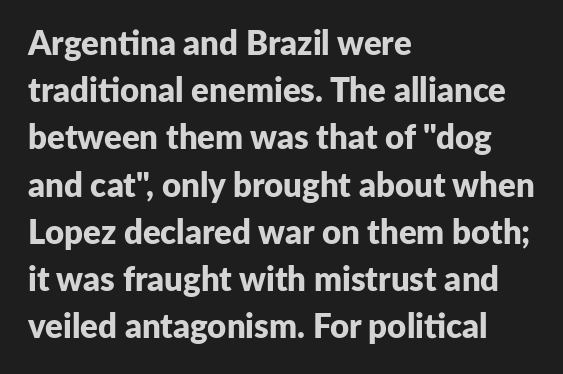
The ragged edge is on the right, which tells us the setting is flush left. Check under the words: just untouched page. Typesetter's note: full bold, strokes at maximum text heaviness. The tracking reads as untouched default to a designer's eye. Rows of type keep a routine distance in the vertical direction. Serifs: no, the terminals of the letterforms are clean.
